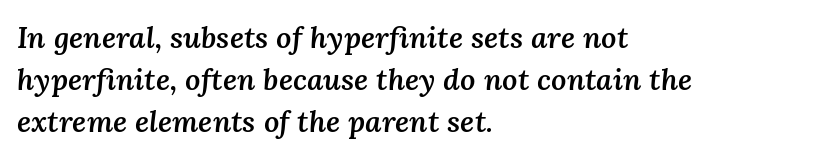
The image shows 30 px semibold type, italic (leaning right); set left-aligned, normal line spacing (1.4x), normal letter spacing, not underlined; medium stroke contrast and a medium x-height.
